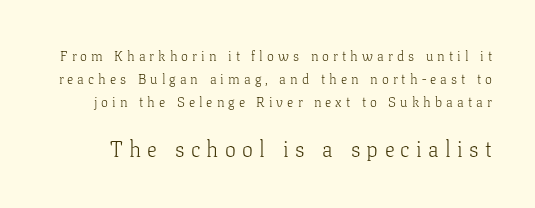
Of the two passages, the one underneath uses the larger point size. The line texture is sparse and dotted thanks to wide tracking. Vertically, the passage feels balanced, rows spaced as you'd expect. A typesetter would mark this as roman, not italic.
